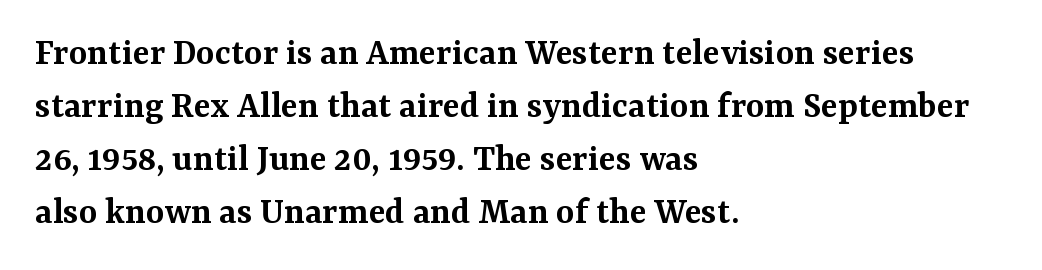
Q: Is the text bold? A: Semi-bold.
Q: Is the text italic (slanted)? A: No, it is upright.
Q: Is the typeface a serif or a sans-serif typeface? A: Serif.
Q: Is the text underlined? A: No.
Q: How is the paragraph aligned? A: Left-aligned.
Q: Is the spacing between letters normal or unusually wide? A: Normal.
Q: Is the spacing between lines tight, normal or loose? A: Normal.
Q: Width (condensed, normal, or wide)? A: Normal.
Q: Stroke contrast? A: Medium.
Q: x-height? A: Medium.
Q: Monospaced? A: No.
